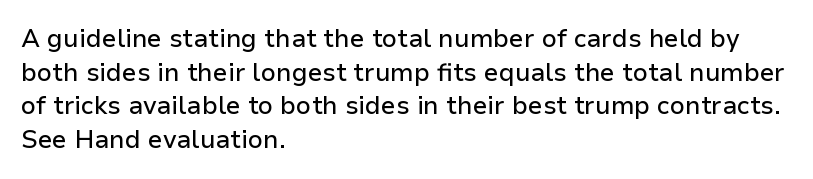
The image shows 25 px text type, upright; set left-aligned, normal line spacing (1.35x), normal letter spacing, not underlined.
